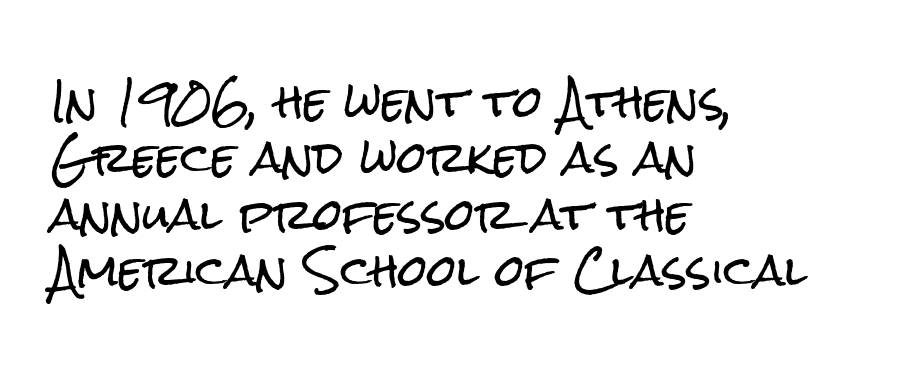
The image shows 42 px condensed sans-serif type, upright; set left-aligned, normal line spacing (1.34x), normal letter spacing, not underlined; low stroke contrast and a medium x-height.
